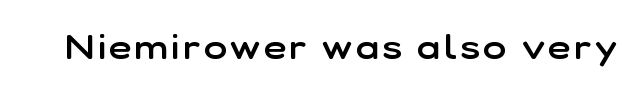
Q: Is the text bold? A: Semi-bold.
Q: Is the text italic (slanted)? A: No, it is upright.
Q: Is the typeface a serif or a sans-serif typeface? A: Sans-serif.
Q: Is the text underlined? A: No.
Q: Width (condensed, normal, or wide)? A: Normal.
Q: Stroke contrast? A: Low.
Q: x-height? A: Medium.
Q: Monospaced? A: No.
